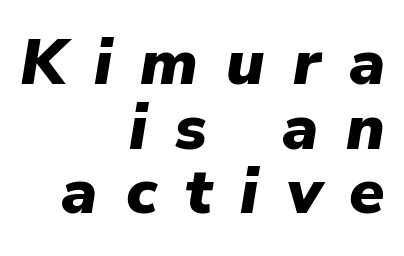
{"italic": "yes", "lean": "right", "slant_degrees": 9, "bold": "yes", "weight": "heavy", "width": "normal", "stroke_contrast": "low", "x_height": "medium", "monospaced": "no", "underline": "no", "align": "right", "line_spacing": "tight", "line_spacing_ratio": 1.01, "letter_spacing": "wide", "letter_spacing_em": 0.44, "glyph_px": 64}
